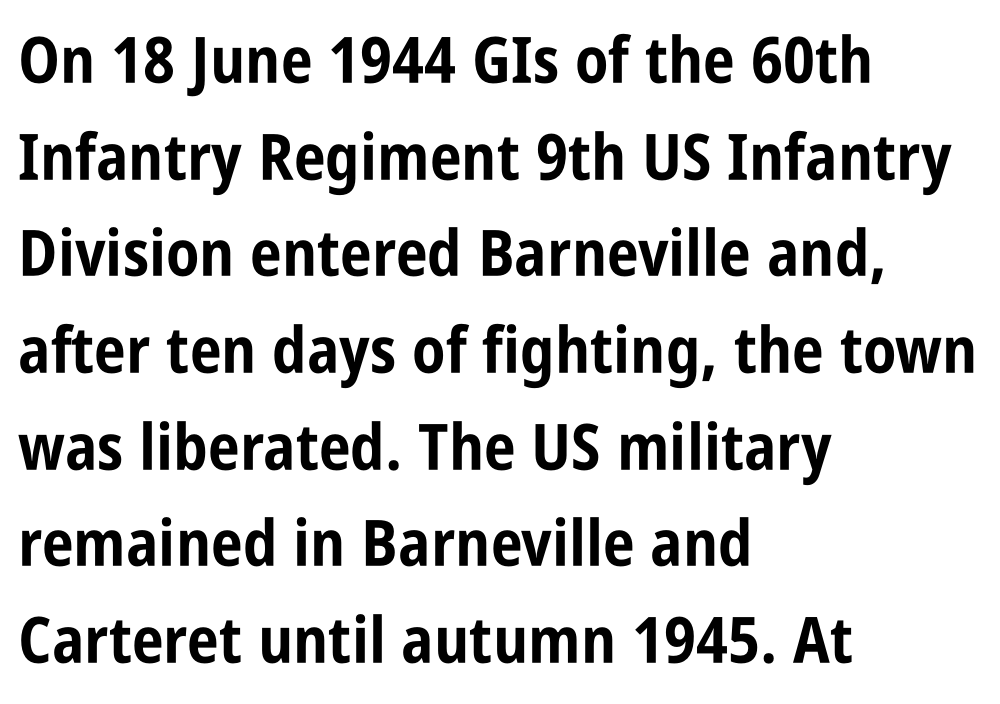
The image shows 64 px bold, condensed sans-serif type, upright; set left-aligned, normal line spacing (1.51x), normal letter spacing, not underlined; low stroke contrast and a large x-height.
